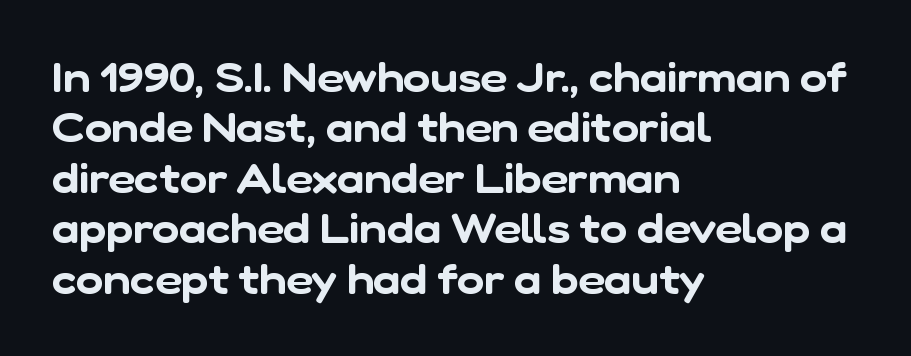
Q: Is the typeface a serif or a sans-serif typeface? A: Sans-serif.
Q: Is the text underlined? A: No.
Q: How is the paragraph aligned? A: Left-aligned.
Q: Is the spacing between letters normal or unusually wide? A: Normal.
Q: Width (condensed, normal, or wide)? A: Normal.
Q: Stroke contrast? A: Low.
Q: x-height? A: Medium.
Q: Monospaced? A: No.
